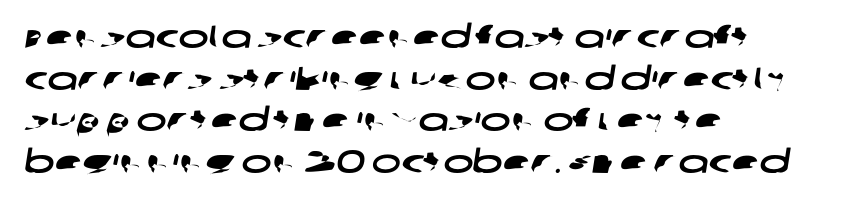
Proportional: the letters do not fall into vertical columns. What's the leading like? Ordinary, nothing unusual. Check under the words: just untouched page. Students, note that the glyphs here touch the page at normal intervals. Is the block centered? No — it sits flush against the left margin.
